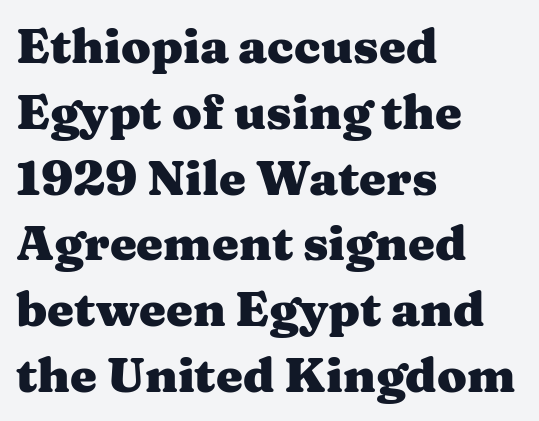
Stroke terminals: seriffed. Rendered with straight, roman letterforms. Spacing between characters is what you'd get straight out of the box. Does the leading feel generous? No, just average. Weight: bold. Letters rest on an invisible, unmarked baseline.
